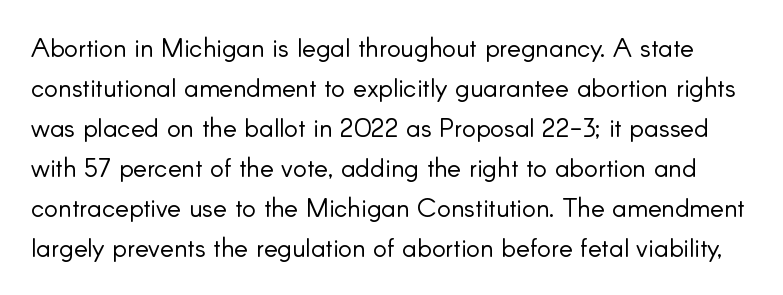
The image shows 26 px text type, upright; set normal line spacing (1.54x), normal letter spacing, not underlined.
